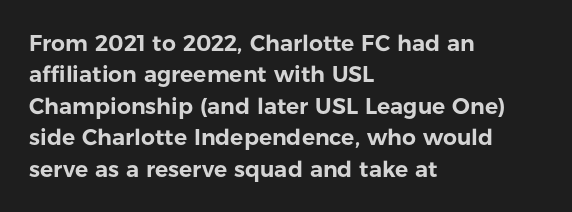
Q: Is the text italic (slanted)? A: No, it is upright.
Q: Is the text underlined? A: No.
Q: How is the paragraph aligned? A: Left-aligned.
Q: Is the spacing between letters normal or unusually wide? A: Normal.
Q: Is the spacing between lines tight, normal or loose? A: Normal.
